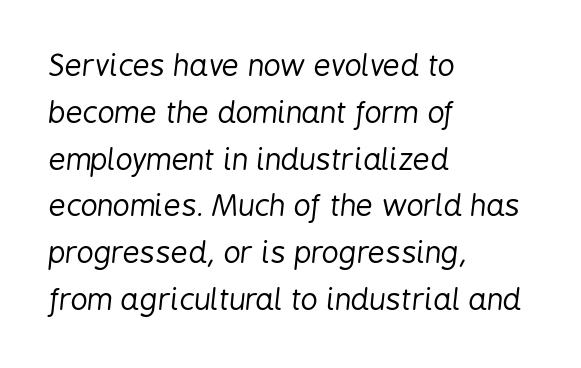
{"italic": "yes", "lean": "right", "slant_degrees": 6, "bold": "no", "weight": "regular", "width": "condensed", "stroke_contrast": "low", "x_height": "medium", "monospaced": "no", "underline": "no", "align": "left", "line_spacing": "normal", "line_spacing_ratio": 1.56, "letter_spacing": "normal", "letter_spacing_em": 0.0, "glyph_px": 30}
